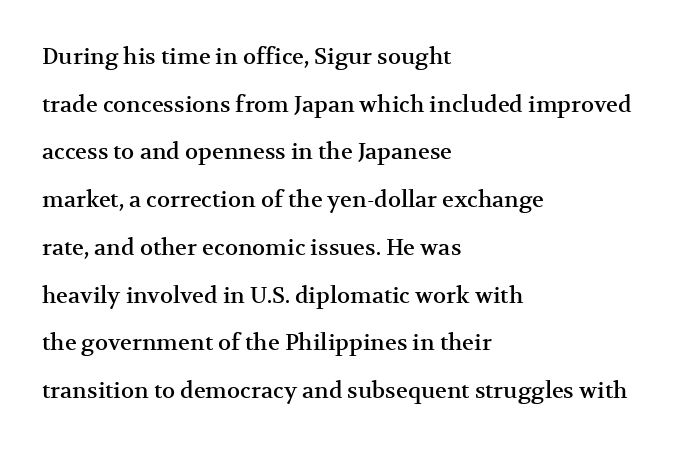
The image shows 22 px text type, upright; set left-aligned, loose line spacing (2.17x), normal letter spacing, not underlined.
